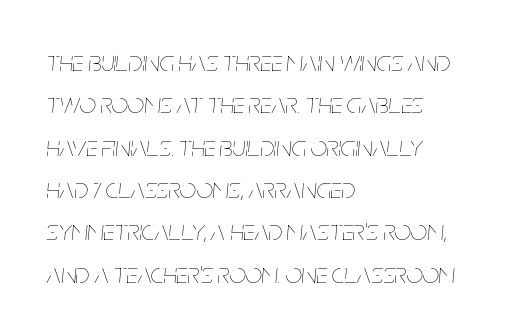
{"italic": "yes", "lean": "right", "slant_degrees": 5, "bold": "no", "weight": "thin", "width": "condensed", "stroke_contrast": "low", "x_height": "large", "monospaced": "no", "underline": "no", "align": "left", "line_spacing": "normal", "line_spacing_ratio": 1.46, "letter_spacing": "normal", "letter_spacing_em": 0.0, "glyph_px": 29}
